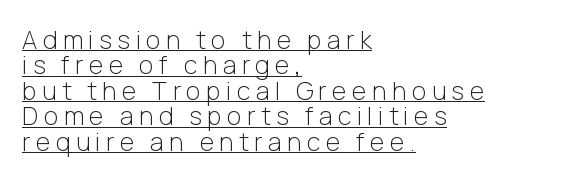
The image shows 25 px text type, upright; set left-aligned, tight line spacing (1.02x), unusually wide letter spacing (+0.22 em), underlined.
